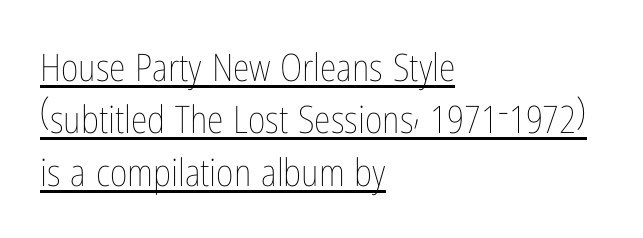
The image shows 38 px thin, condensed type, upright; set left-aligned, normal line spacing (1.38x), normal letter spacing, underlined; low stroke contrast and a medium x-height.
